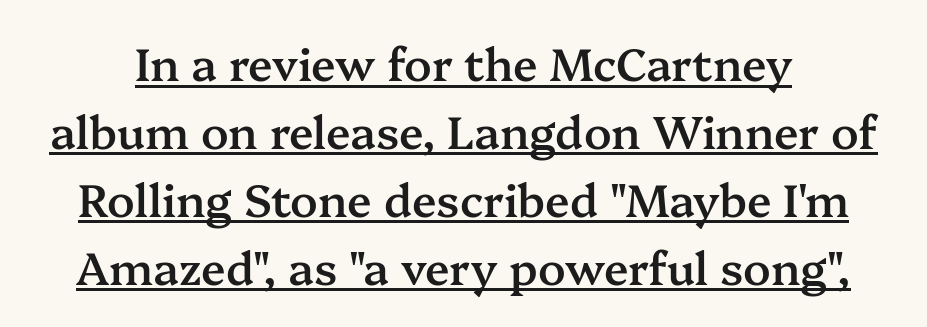
The image shows 45 px semibold serif type, upright; set normal line spacing (1.51x), normal letter spacing, underlined; medium stroke contrast and a medium x-height.
